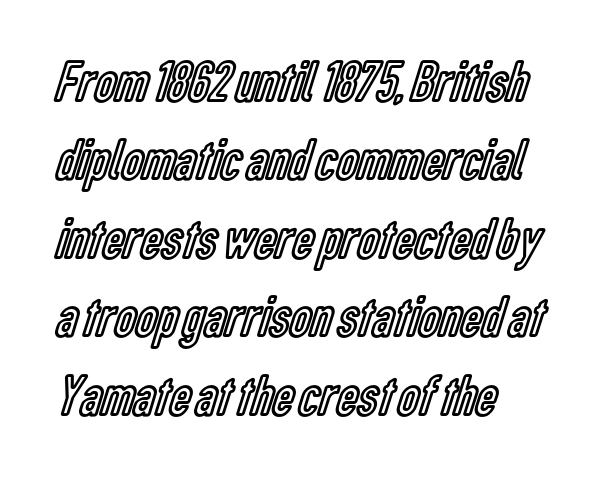
A typesetter would call this proportional, since set widths differ per character. The line texture is even and compact thanks to regular tracking. Reading down the column, the eye jumps a familiar distance to each next line.
